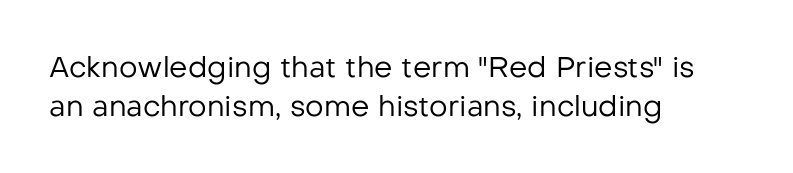
{"serif": "no", "italic": "no", "bold": "no", "weight": "regular", "width": "normal", "stroke_contrast": "low", "x_height": "medium", "monospaced": "no", "underline": "no", "align": "left", "line_spacing": "normal", "line_spacing_ratio": 1.34, "letter_spacing": "normal", "letter_spacing_em": 0.0, "glyph_px": 29}
